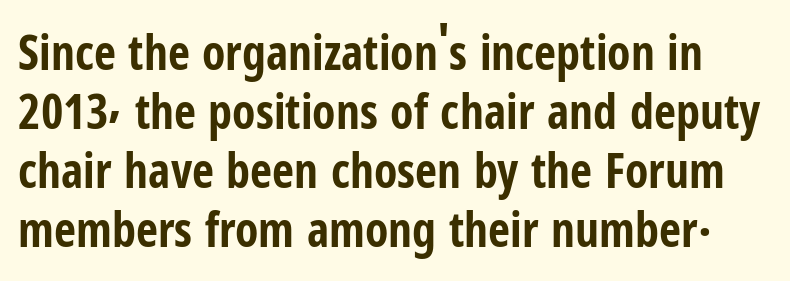
Q: Is the text bold? A: Yes.
Q: Is the text italic (slanted)? A: No, it is upright.
Q: Is the typeface a serif or a sans-serif typeface? A: Sans-serif.
Q: Is the text underlined? A: No.
Q: Is the spacing between letters normal or unusually wide? A: Normal.
Q: Width (condensed, normal, or wide)? A: Condensed.
Q: Stroke contrast? A: Low.
Q: x-height? A: Medium.
Q: Monospaced? A: No.
